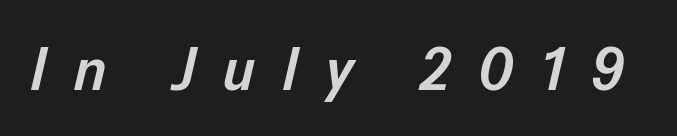
This sample has the flowing, uneven cadence of proportional lettering. The passage shown leans; its letterforms are oblique. Check under the words: just untouched page. Letter spacing: wide. A bit beefed up — I'd call it semibold rather than bold.
